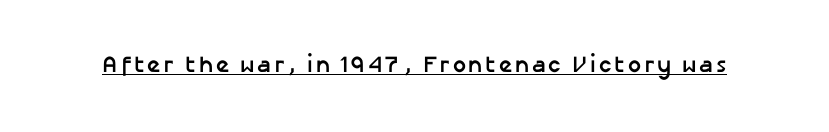
Q: Is the text bold? A: Yes.
Q: Is the text italic (slanted)? A: No, it is upright.
Q: Is the text underlined? A: Yes.
